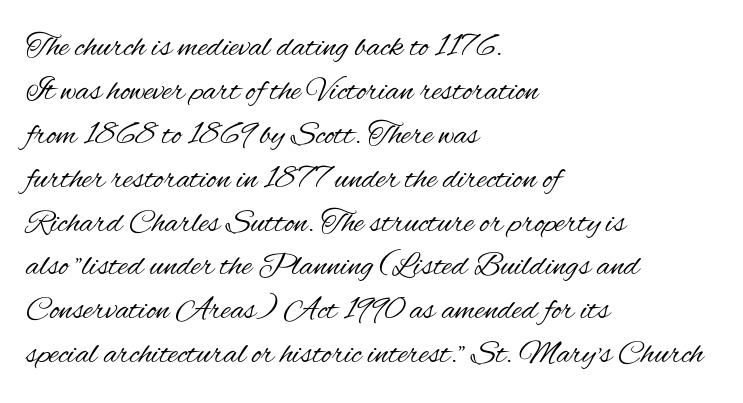
How would I describe the line gaps? Plain and ordinary. Where is the straight margin? On the left. Do the characters align in a grid? No, the font is proportional. No word sits above an underline. Letter spacing: default.
